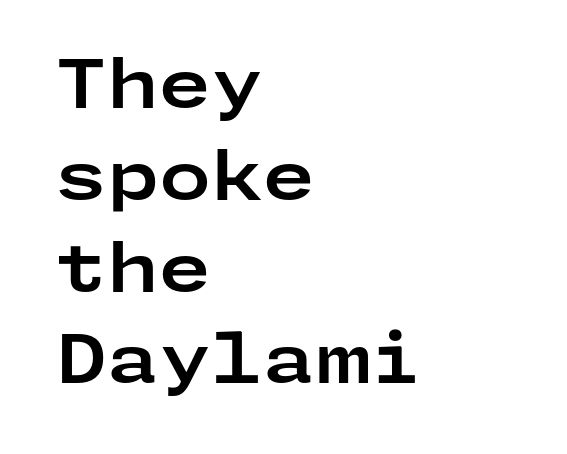
{"serif": "no", "italic": "no", "bold": "yes", "weight": "bold", "width": "wide", "stroke_contrast": "low", "x_height": "medium", "underline": "no", "align": "left", "line_spacing": "normal", "line_spacing_ratio": 1.37, "letter_spacing": "normal", "letter_spacing_em": 0.0, "glyph_px": 67}
